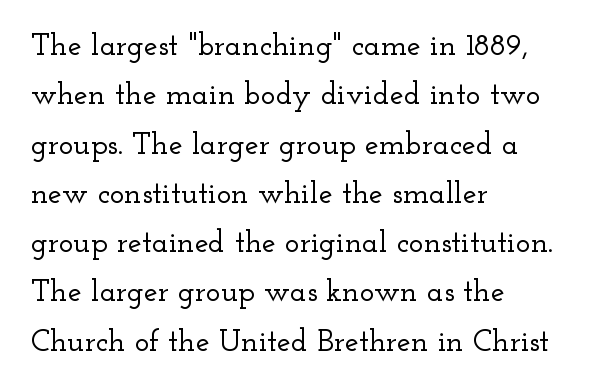
The image shows 31 px wide serif type, upright; set left-aligned, normal line spacing (1.59x), normal letter spacing, not underlined; low stroke contrast and a small x-height.
